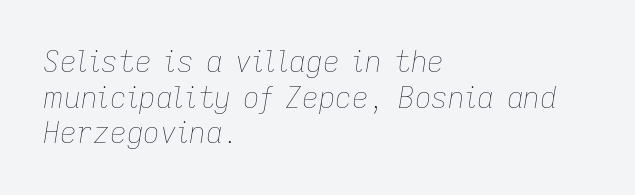
Q: Is the text bold? A: No.
Q: Is the text italic (slanted)? A: Yes, it leans right by about 9 degrees.
Q: Is the text underlined? A: No.
Q: How is the paragraph aligned? A: Left-aligned.
Q: Is the spacing between letters normal or unusually wide? A: Normal.
Q: Width (condensed, normal, or wide)? A: Normal.
Q: Stroke contrast? A: Low.
Q: x-height? A: Medium.
Q: Monospaced? A: No.
